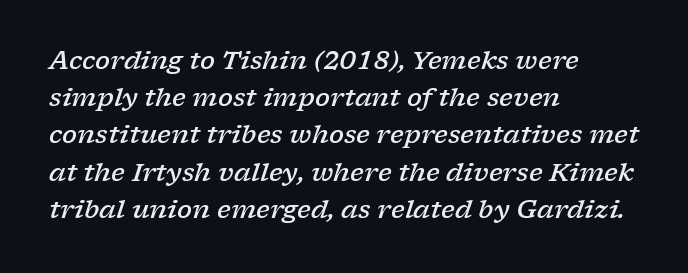
The image shows 25 px text type, italic (leaning right); set left-aligned, normal line spacing (1.49x), normal letter spacing, not underlined.
